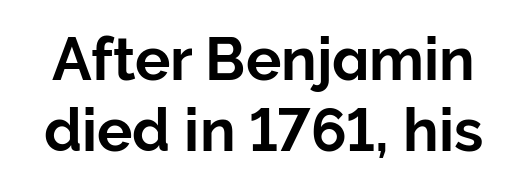
{"serif": "no", "italic": "no", "width": "normal", "stroke_contrast": "low", "x_height": "medium", "monospaced": "no", "underline": "no", "line_spacing_ratio": 1.2, "letter_spacing": "normal", "letter_spacing_em": 0.0, "glyph_px": 59}
